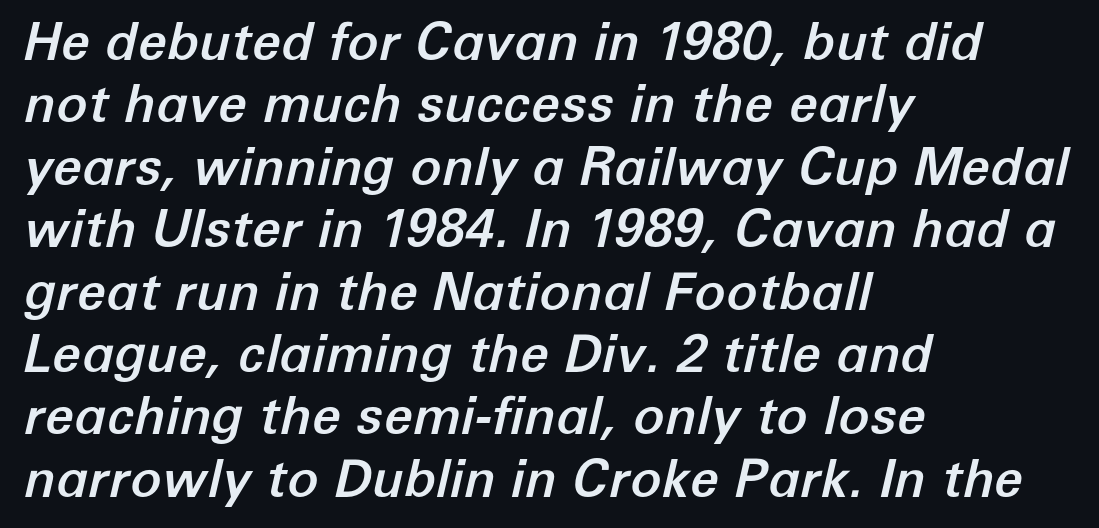
The image shows 52 px text type, italic (leaning right); set left-aligned, line spacing 1.2x, normal letter spacing, not underlined; low stroke contrast and a medium x-height.
